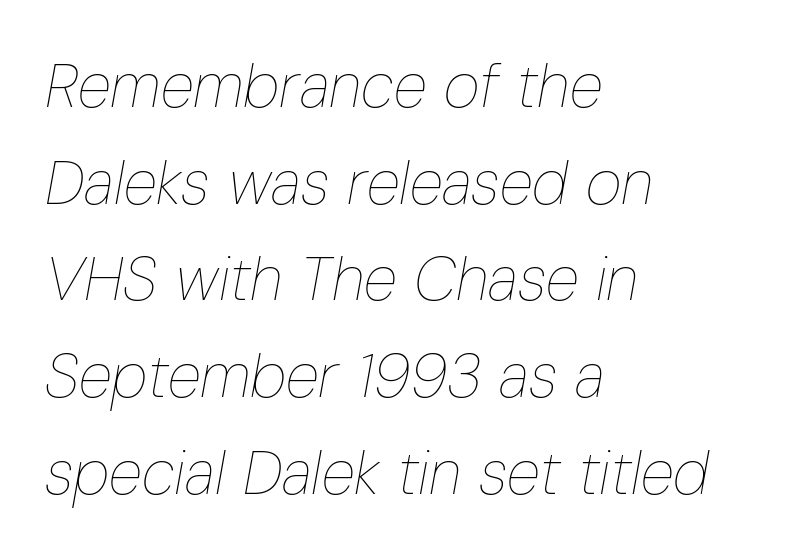
The image shows 62 px thin, condensed type, italic (leaning right); set left-aligned, normal line spacing (1.56x), normal letter spacing, not underlined; low stroke contrast and a medium x-height.
